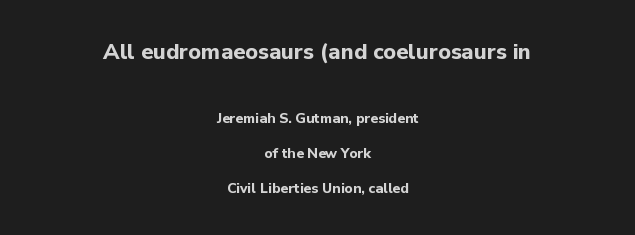
The zone under the glyphs is completely vacant. These lines stand farther apart than default settings would place them. The typesetter chose a symmetrical, centered arrangement here. Whoever set this made the first block the dominant, larger element. Inter-character spacing is left at the font's built-in metrics.
